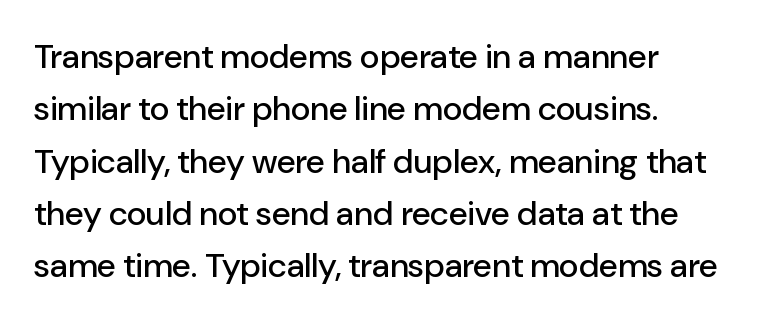
Q: Is the text italic (slanted)? A: No, it is upright.
Q: Is the typeface a serif or a sans-serif typeface? A: Sans-serif.
Q: Is the text underlined? A: No.
Q: How is the paragraph aligned? A: Left-aligned.
Q: Is the spacing between letters normal or unusually wide? A: Normal.
Q: Is the spacing between lines tight, normal or loose? A: Normal.
Q: Width (condensed, normal, or wide)? A: Normal.
Q: Stroke contrast? A: Low.
Q: x-height? A: Medium.
Q: Monospaced? A: No.
